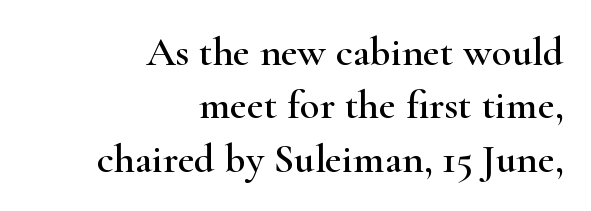
Clear beneath every line of the passage. You could not count columns in this text — the font is proportionally spaced. This sample is right-justified, so line beginnings fall wherever the words allow. Tall strokes in this sample are plumb rather than angled. To sum up the face: it has serifs.
